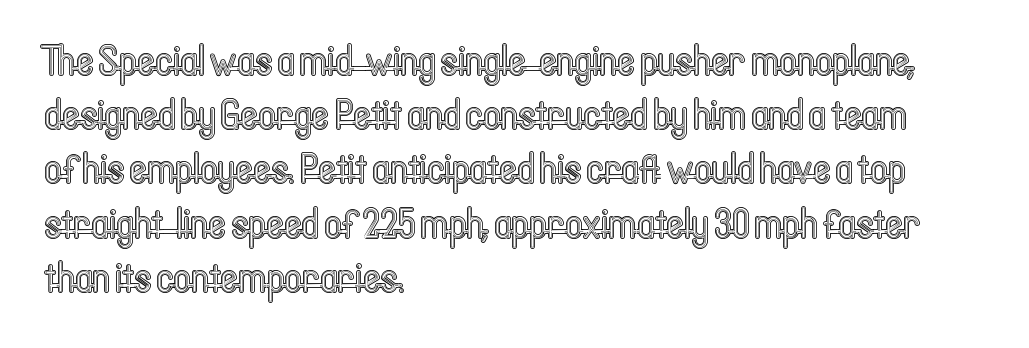
Q: Is the text italic (slanted)? A: No, it is upright.
Q: Is the text underlined? A: No.
Q: How is the paragraph aligned? A: Left-aligned.
Q: Is the spacing between letters normal or unusually wide? A: Normal.
Q: Is the spacing between lines tight, normal or loose? A: Normal.
Q: Width (condensed, normal, or wide)? A: Condensed.
Q: x-height? A: Medium.
Q: Monospaced? A: No.
